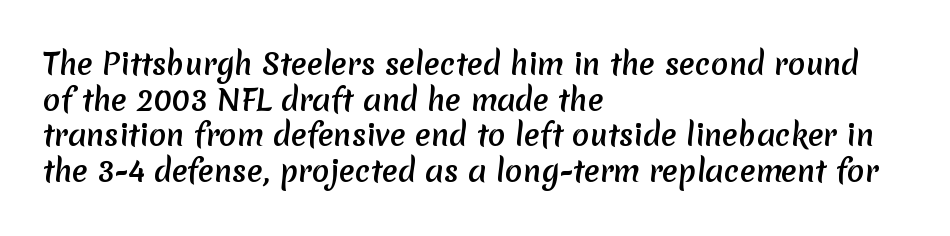
{"serif": "no", "bold": "yes", "weight": "semibold", "width": "normal", "stroke_contrast": "low", "x_height": "medium", "monospaced": "no", "underline": "no", "align": "left", "line_spacing_ratio": 1.23, "letter_spacing": "normal", "letter_spacing_em": 0.0, "glyph_px": 29}
